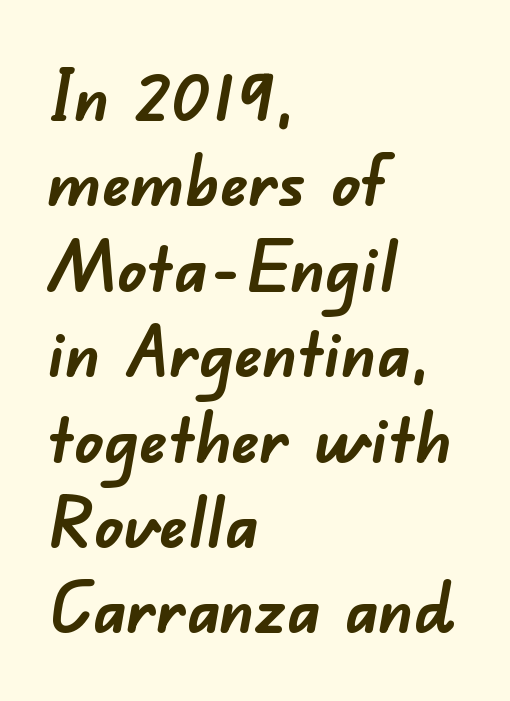
Q: Is the text bold? A: Yes.
Q: Is the typeface a serif or a sans-serif typeface? A: Sans-serif.
Q: Is the text underlined? A: No.
Q: How is the paragraph aligned? A: Left-aligned.
Q: Is the spacing between letters normal or unusually wide? A: Normal.
Q: Width (condensed, normal, or wide)? A: Normal.
Q: Stroke contrast? A: Low.
Q: x-height? A: Small.
Q: Monospaced? A: No.
